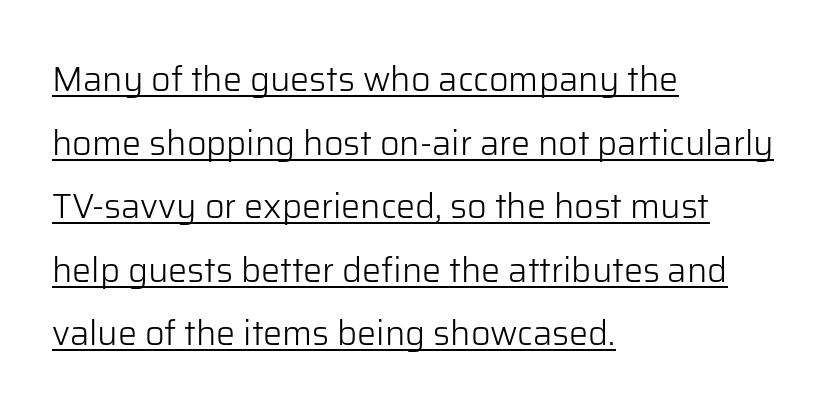
The image shows 34 px light sans-serif type, upright; set left-aligned, line spacing 1.87x, normal letter spacing, underlined; low stroke contrast and a medium x-height.
